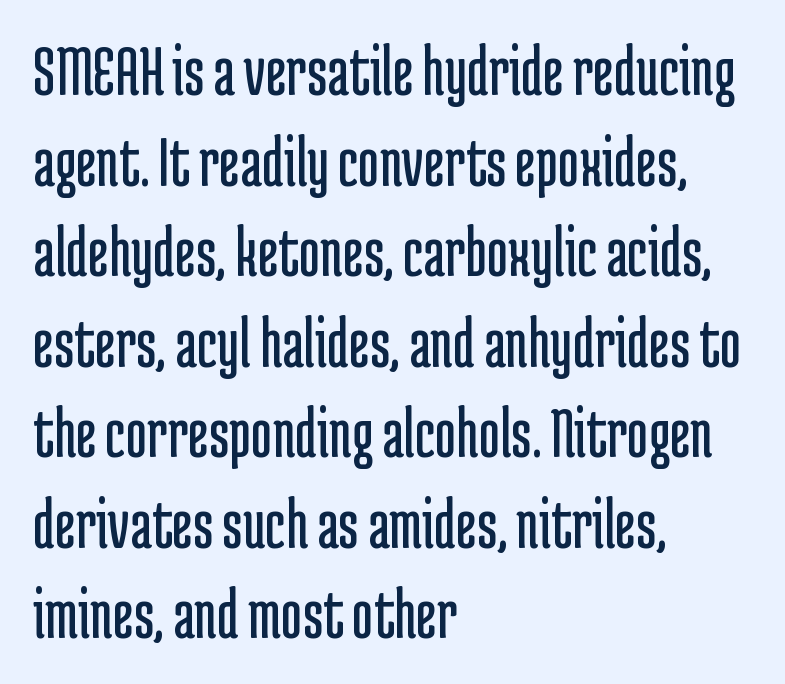
{"serif": "no", "italic": "no", "bold": "no", "weight": "regular", "width": "condensed", "stroke_contrast": "low", "x_height": "medium", "monospaced": "no", "underline": "no", "align": "left", "line_spacing_ratio": 1.24, "letter_spacing": "normal", "letter_spacing_em": 0.0, "glyph_px": 73}
